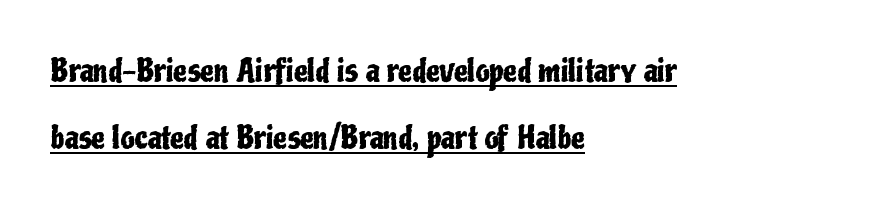
Q: Is the text italic (slanted)? A: No, it is upright.
Q: Is the typeface a serif or a sans-serif typeface? A: Sans-serif.
Q: Is the text underlined? A: Yes.
Q: How is the paragraph aligned? A: Left-aligned.
Q: Is the spacing between letters normal or unusually wide? A: Normal.
Q: Is the spacing between lines tight, normal or loose? A: Loose.
Q: Width (condensed, normal, or wide)? A: Condensed.
Q: Stroke contrast? A: Low.
Q: x-height? A: Medium.
Q: Monospaced? A: No.
